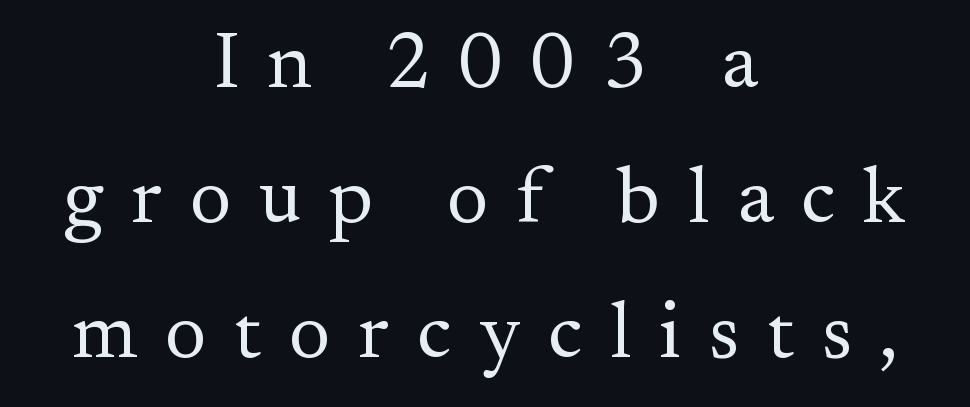
Small tapered or slab feet sit at the stroke ends, so this counts as serif. Vertical stems look standard width or narrower in stroke. A centered setting, common on invitations and titles, is used for this passage. Bare-footed words on every line. Each letter keeps its own natural width here, so spacing adapts to shape. Ordinary non-slanted type is in use.
